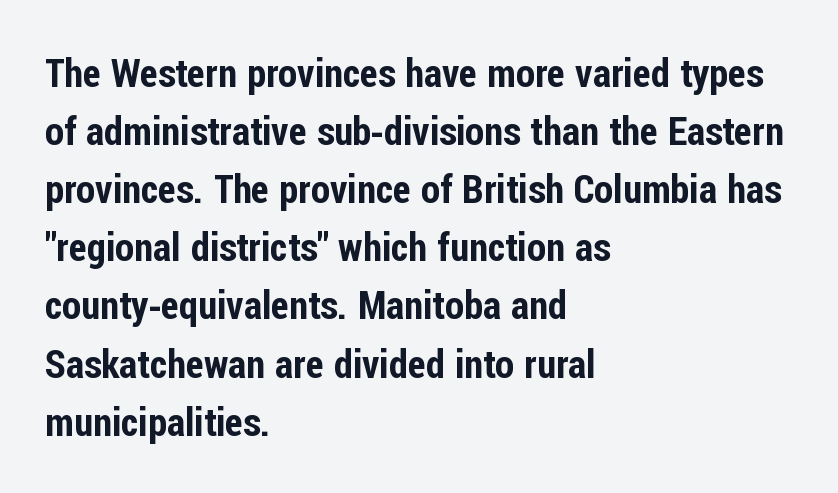
{"serif": "no", "italic": "no", "width": "condensed", "stroke_contrast": "low", "x_height": "medium", "monospaced": "no", "underline": "no", "align": "left", "line_spacing": "normal", "line_spacing_ratio": 1.49, "letter_spacing": "normal", "letter_spacing_em": 0.0, "glyph_px": 39}
